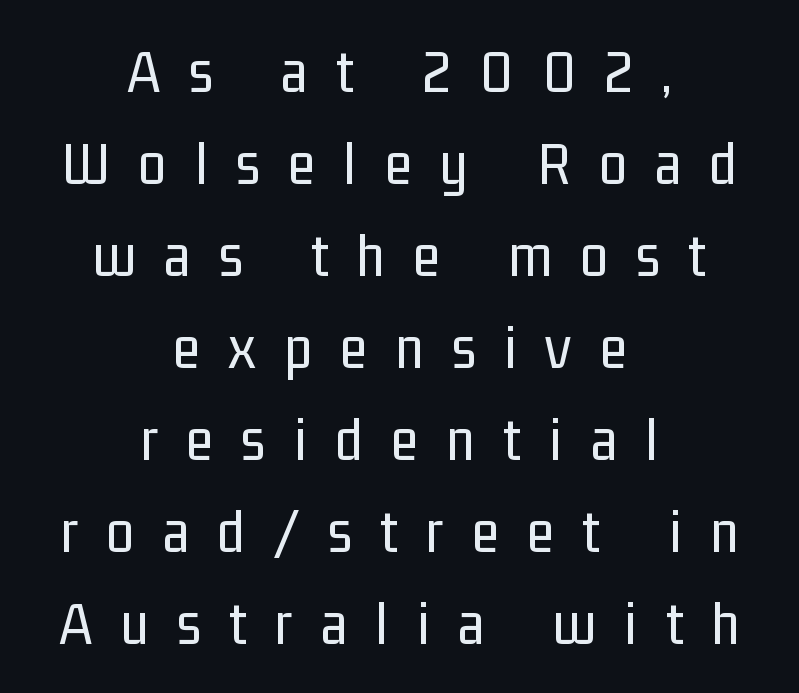
The image shows 63 px regular-weight, condensed sans-serif type, upright; set centered, normal line spacing (1.46x), unusually wide letter spacing (+0.45 em), not underlined; low stroke contrast and a medium x-height.
